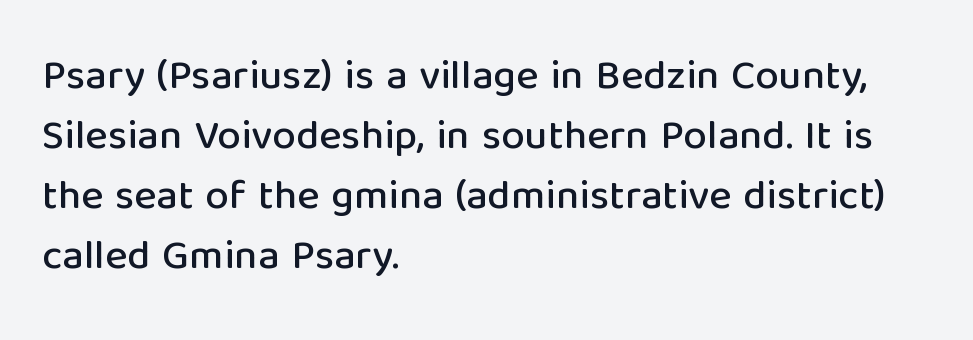
The image shows 42 px sans-serif type, upright; set left-aligned, normal line spacing (1.43x), normal letter spacing, not underlined; low stroke contrast and a medium x-height.
